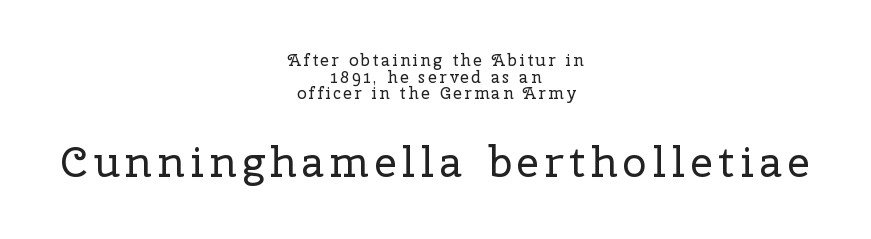
Q: Is the text bold? A: No.
Q: Is the text italic (slanted)? A: No, it is upright.
Q: Is the typeface a serif or a sans-serif typeface? A: Serif.
Q: Is the text underlined? A: No.
Q: How is the paragraph aligned? A: Centered.
Q: Is the spacing between lines tight, normal or loose? A: Tight.
Q: Which block of text is set in a larger size, the first (top) or the second (bottom)? A: The second (bottom) one.
Q: Width (condensed, normal, or wide)? A: Normal.
Q: Stroke contrast? A: Low.
Q: x-height? A: Medium.
Q: Monospaced? A: No.
